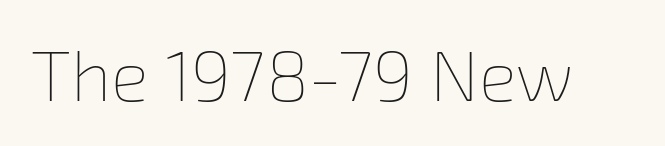
Q: Is the text bold? A: No.
Q: Is the text underlined? A: No.
Q: Is the spacing between letters normal or unusually wide? A: Normal.
Q: Width (condensed, normal, or wide)? A: Normal.
Q: Stroke contrast? A: Low.
Q: x-height? A: Medium.
Q: Monospaced? A: No.
